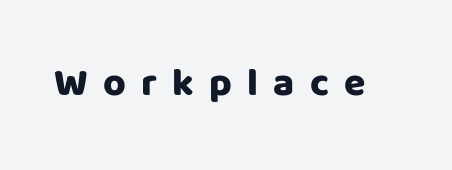
{"serif": "no", "italic": "no", "width": "normal", "stroke_contrast": "low", "x_height": "large", "monospaced": "no", "underline": "no", "letter_spacing": "wide", "letter_spacing_em": 0.39, "glyph_px": 39}
